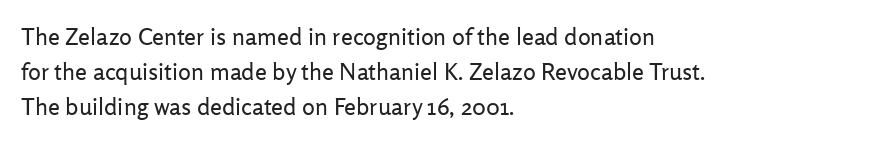
No word sits above an underline. This is the regular roman posture of the typeface. The lines in this sample share a left origin and differ only in where they stop. Successive baselines arrive at the customary interval.
